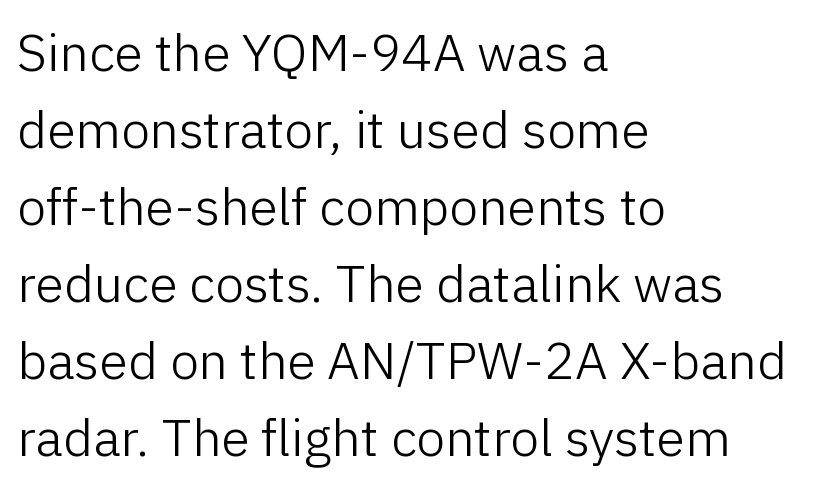
The image shows 52 px light sans-serif type, upright; set left-aligned, normal line spacing (1.48x), normal letter spacing, not underlined; low stroke contrast and a medium x-height.
